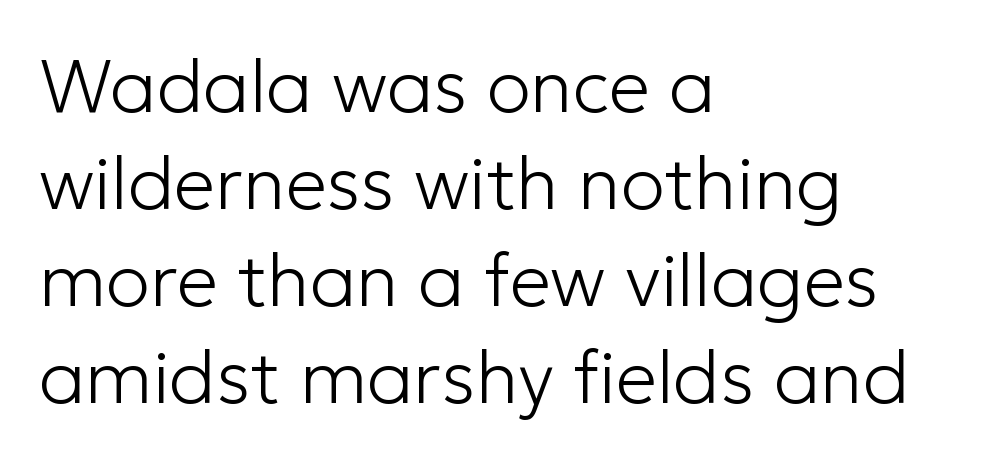
{"serif": "no", "italic": "no", "bold": "no", "weight": "light", "width": "normal", "stroke_contrast": "low", "x_height": "medium", "monospaced": "no", "underline": "no", "align": "left", "line_spacing": "normal", "line_spacing_ratio": 1.31, "letter_spacing": "normal", "letter_spacing_em": 0.0, "glyph_px": 74}
